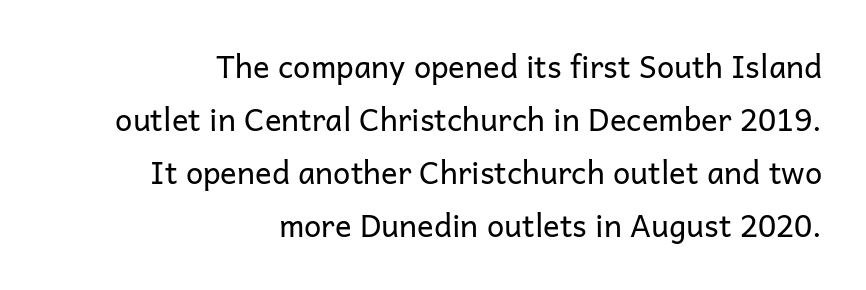
{"serif": "no", "italic": "no", "bold": "no", "weight": "regular", "width": "normal", "stroke_contrast": "low", "x_height": "medium", "monospaced": "no", "underline": "no", "align": "right", "line_spacing_ratio": 1.71, "letter_spacing": "normal", "letter_spacing_em": 0.0, "glyph_px": 31}
